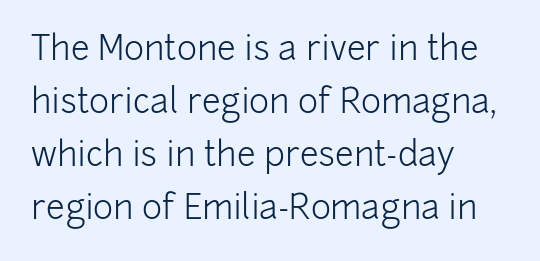
{"serif": "no", "italic": "no", "bold": "no", "weight": "light", "width": "normal", "stroke_contrast": "low", "x_height": "medium", "monospaced": "no", "underline": "no", "align": "left", "line_spacing": "normal", "line_spacing_ratio": 1.56, "letter_spacing": "normal", "letter_spacing_em": 0.0, "glyph_px": 34}
